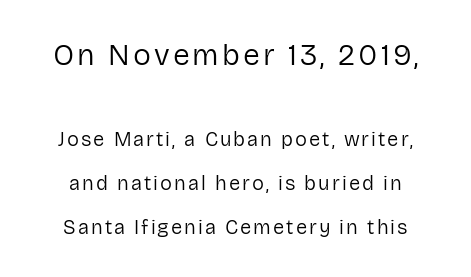
The rendering uses a large line-height, opening up the rows. Note: no serifs on the glyphs. Here the designer chose a conventional face with non-uniform glyph widths. Italic? Not at all — the glyphs are vertical. A student would notice the top passage is typeset larger than what follows.
